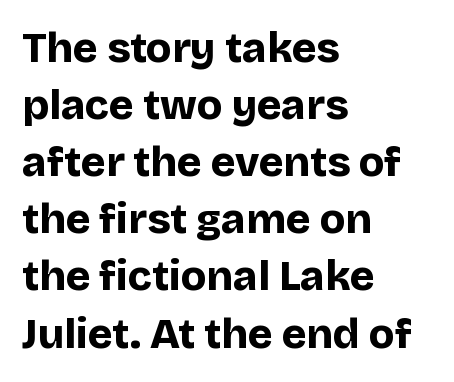
The image shows 42 px bold sans-serif type, upright; set left-aligned, normal line spacing (1.36x), normal letter spacing, not underlined; low stroke contrast and a large x-height.
